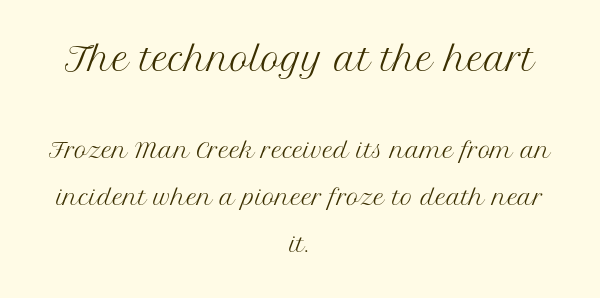
The image shows 32 px regular-weight type; set centered, loose line spacing (2.25x), normal letter spacing, not underlined; the first (top) block is 1.52x larger; medium stroke contrast and a medium x-height.
